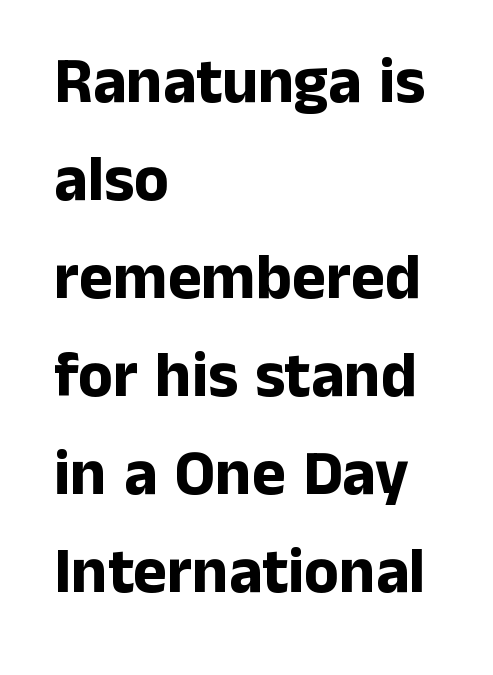
{"serif": "no", "italic": "no", "bold": "yes", "weight": "bold", "width": "normal", "stroke_contrast": "low", "x_height": "medium", "monospaced": "no", "underline": "no", "align": "left", "line_spacing": "normal", "line_spacing_ratio": 1.53, "letter_spacing": "normal", "letter_spacing_em": 0.0, "glyph_px": 64}
